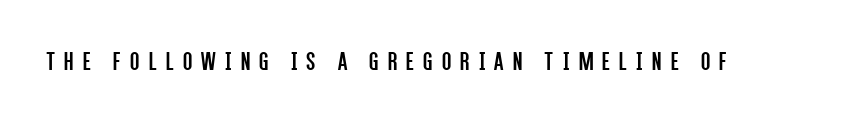
The image shows 27 px text type, upright; set unusually wide letter spacing (+0.34 em), not underlined.
